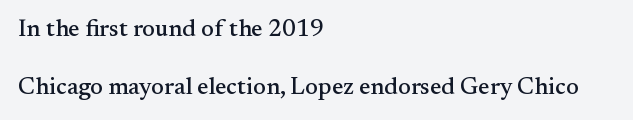
Q: Is the text italic (slanted)? A: No, it is upright.
Q: Is the text underlined? A: No.
Q: How is the paragraph aligned? A: Left-aligned.
Q: Is the spacing between letters normal or unusually wide? A: Normal.
Q: Is the spacing between lines tight, normal or loose? A: Loose.
